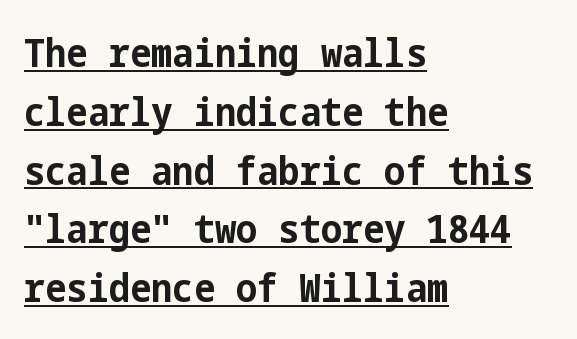
Q: Is the text bold? A: Yes.
Q: Is the text italic (slanted)? A: No, it is upright.
Q: Is the typeface a serif or a sans-serif typeface? A: Sans-serif.
Q: Is the text underlined? A: Yes.
Q: How is the paragraph aligned? A: Left-aligned.
Q: Is the spacing between letters normal or unusually wide? A: Normal.
Q: Is the spacing between lines tight, normal or loose? A: Normal.
Q: Width (condensed, normal, or wide)? A: Condensed.
Q: Stroke contrast? A: Low.
Q: x-height? A: Medium.
